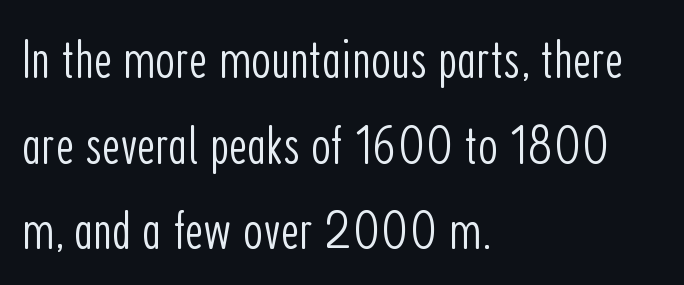
Q: Is the text bold? A: No.
Q: Is the text italic (slanted)? A: No, it is upright.
Q: Is the typeface a serif or a sans-serif typeface? A: Sans-serif.
Q: Is the text underlined? A: No.
Q: How is the paragraph aligned? A: Left-aligned.
Q: Is the spacing between letters normal or unusually wide? A: Normal.
Q: Is the spacing between lines tight, normal or loose? A: Normal.
Q: Width (condensed, normal, or wide)? A: Condensed.
Q: Stroke contrast? A: Low.
Q: x-height? A: Medium.
Q: Monospaced? A: No.
